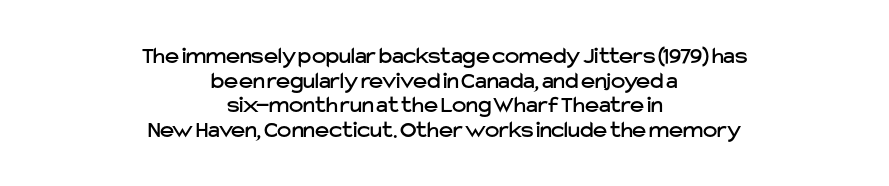
The image shows 24 px text type, upright; set centered, tight line spacing (1.03x), normal letter spacing, not underlined.
